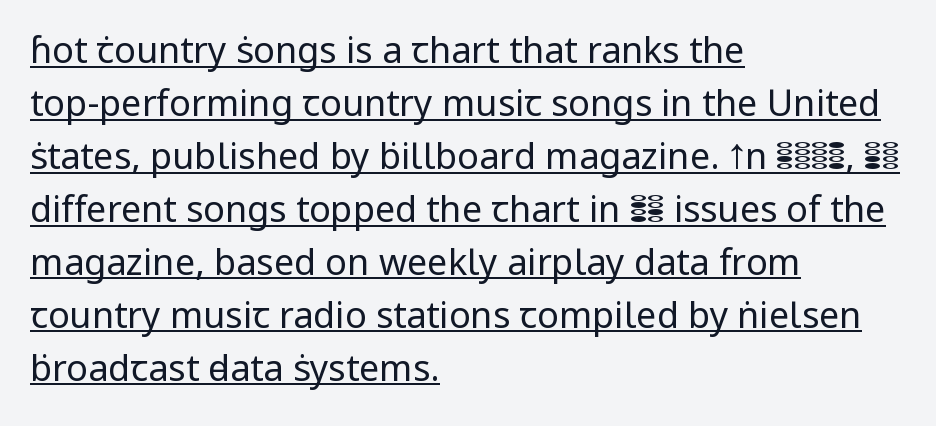
The glyphs are accompanied by a horizontal stroke just below them. Character widths vary here, with narrow letters taking less room than wide ones. Each stroke keeps to a modest, everyday thickness or less. Tracking here is standard; glyphs follow each other at the usual distance. Vertical spacing — default. The type family on display is of the sans-serif kind.
